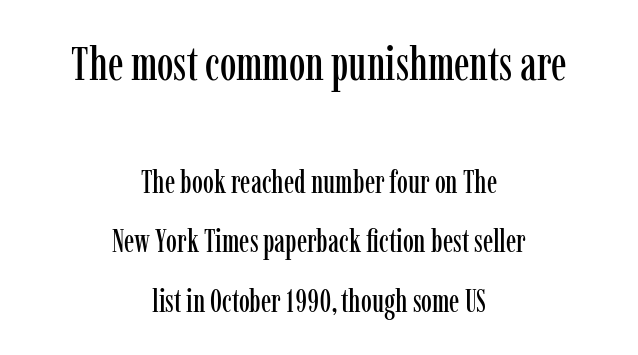
The image shows 47 px condensed serif type, upright; set centered, loose line spacing (1.92x), normal letter spacing, not underlined; the first (top) block is 1.52x larger; low stroke contrast and a medium x-height.
